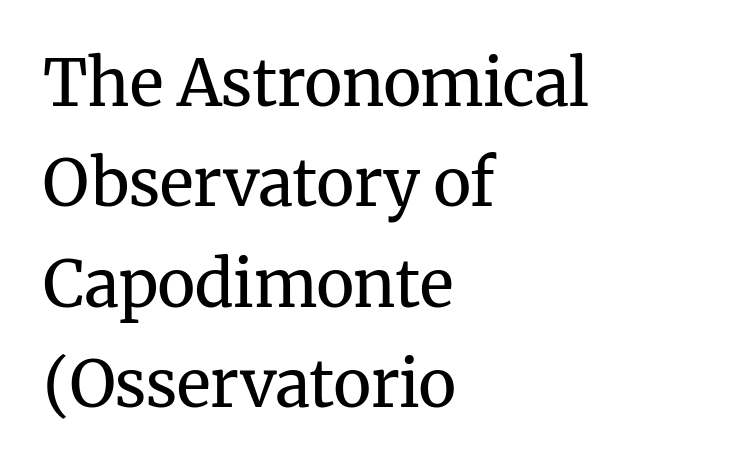
Q: Is the text bold? A: No.
Q: Is the text italic (slanted)? A: No, it is upright.
Q: Is the typeface a serif or a sans-serif typeface? A: Serif.
Q: Is the text underlined? A: No.
Q: How is the paragraph aligned? A: Left-aligned.
Q: Is the spacing between letters normal or unusually wide? A: Normal.
Q: Is the spacing between lines tight, normal or loose? A: Normal.
Q: Width (condensed, normal, or wide)? A: Normal.
Q: Stroke contrast? A: Medium.
Q: x-height? A: Medium.
Q: Monospaced? A: No.
